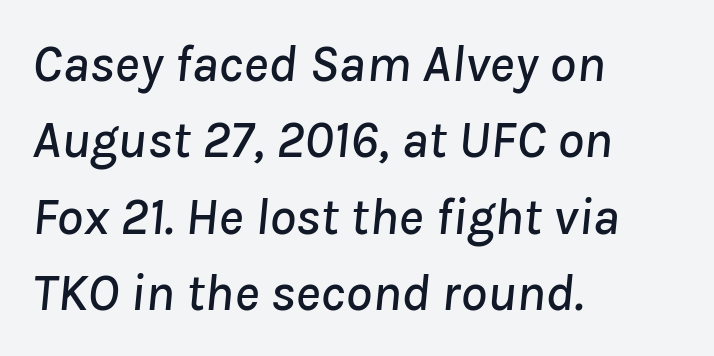
{"italic": "yes", "lean": "right", "slant_degrees": 8, "width": "normal", "stroke_contrast": "low", "x_height": "medium", "monospaced": "no", "underline": "no", "align": "left", "line_spacing": "normal", "line_spacing_ratio": 1.44, "letter_spacing": "normal", "letter_spacing_em": 0.0, "glyph_px": 53}
